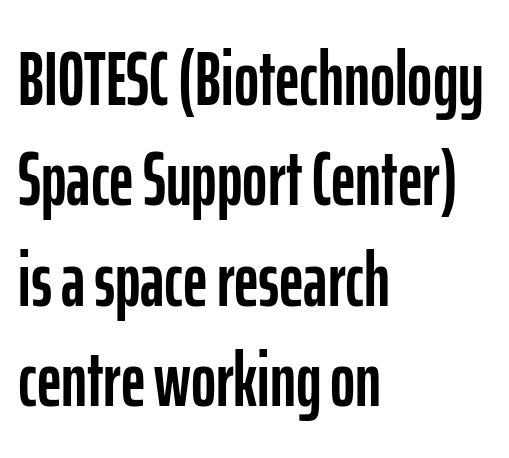
The image shows 76 px condensed sans-serif type, upright; set left-aligned, normal line spacing (1.32x), normal letter spacing, not underlined; low stroke contrast and a medium x-height.
